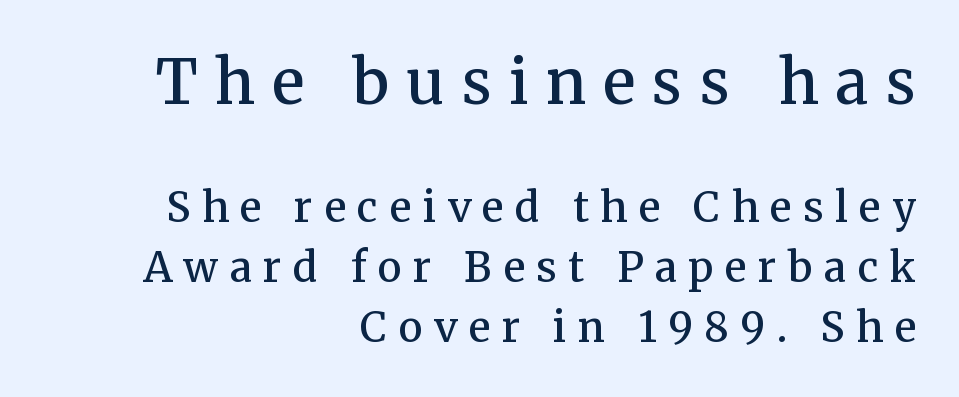
You can tell it's not italic because the verticals are truly vertical. The passage shown is typed in a proportional face where columns would drift. The type family on display is of the serif kind. Has an underline been added? It has not. The compositor pushed each line to the right boundary.
